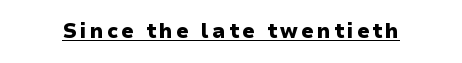
{"italic": "no", "bold": "yes", "underline": "yes", "glyph_px": 20}
